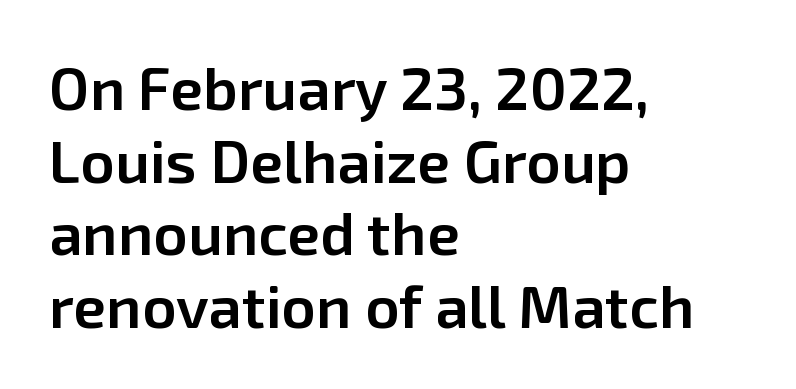
The image shows 60 px semibold sans-serif type, upright; set left-aligned, line spacing 1.21x, normal letter spacing, not underlined; low stroke contrast and a medium x-height.
